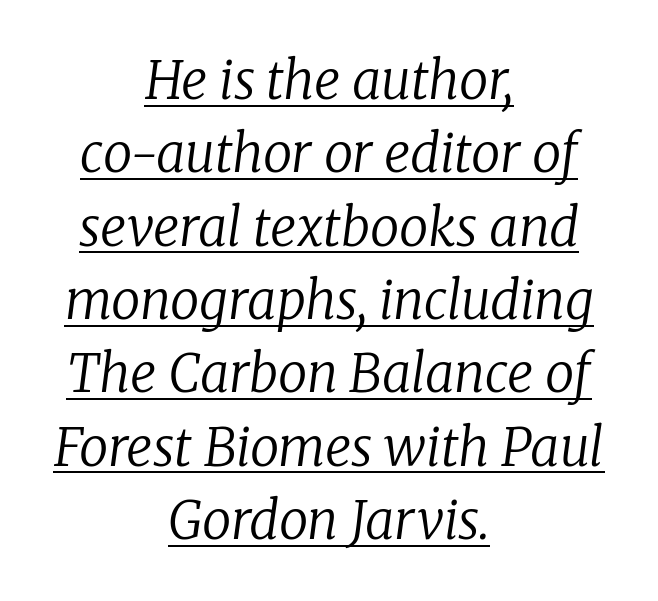
Looks like regular typesetting: each glyph gets only the width it needs. Does the leading feel generous? No, just average. Standard letterfit; no display-style spreading of the glyphs. Unbolded letterforms with no extra heft.
